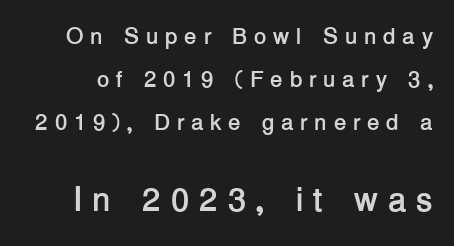
Varying glyph widths throughout — classic text-font behaviour. What kind of face is this? One without serifs — a sans. The letters are bold, with thick, heavy strokes. Each row of text sits above clean, open space.
